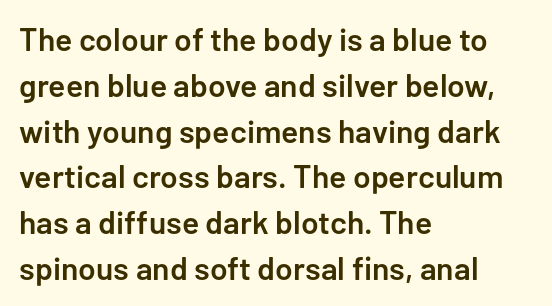
The image shows 32 px semibold sans-serif type, upright; set left-aligned, normal line spacing (1.43x), normal letter spacing, not underlined; low stroke contrast and a medium x-height.
